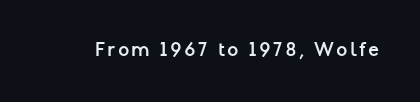
Q: Is the text bold? A: Yes.
Q: Is the text italic (slanted)? A: No, it is upright.
Q: Is the text underlined? A: No.
